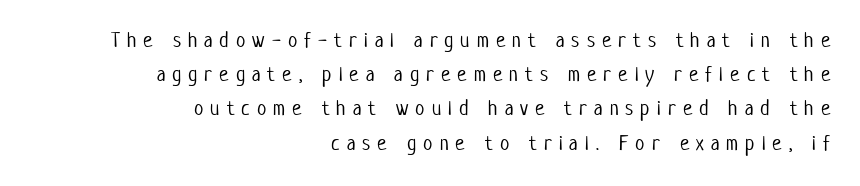
{"italic": "no", "bold": "no", "underline": "no", "align": "right", "line_spacing": "normal", "line_spacing_ratio": 1.63, "letter_spacing": "wide", "letter_spacing_em": 0.34, "glyph_px": 21}
